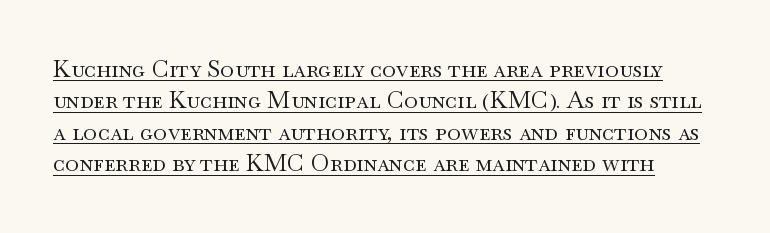
Vertical strokes here are truly vertical. The weight tops out at a normal text grade. Each line of the rendering has a horizontal stroke beneath the glyphs. Reading down the column, the eye jumps a familiar distance to each next line.
